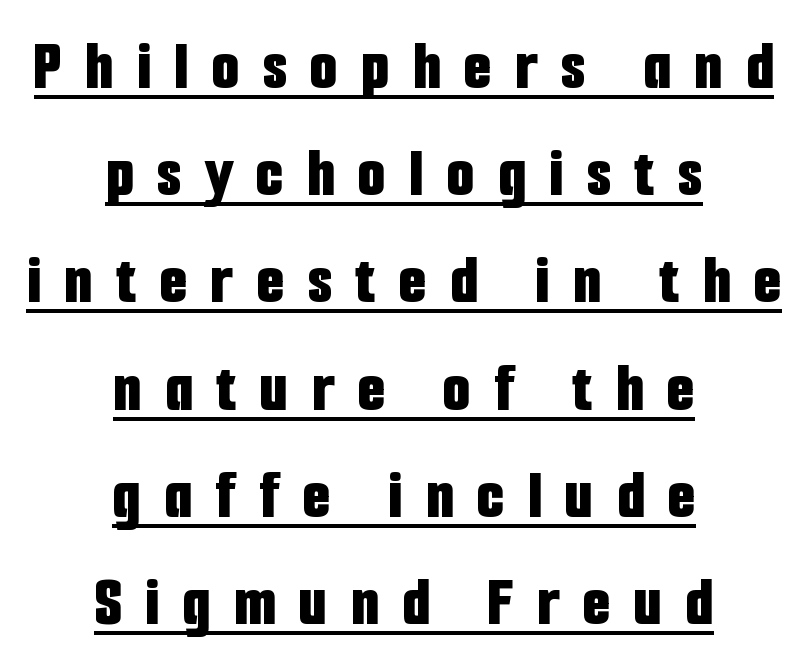
The lines in this sample share a center point and differ in where they start and stop. Vertical strokes here are truly vertical. Note the varied advance widths — an 'i' is clearly narrower than an 'm'. This sample carries an underscore along the baseline area. In terms of letterspacing, this is a distinctly airy, spread setting.
